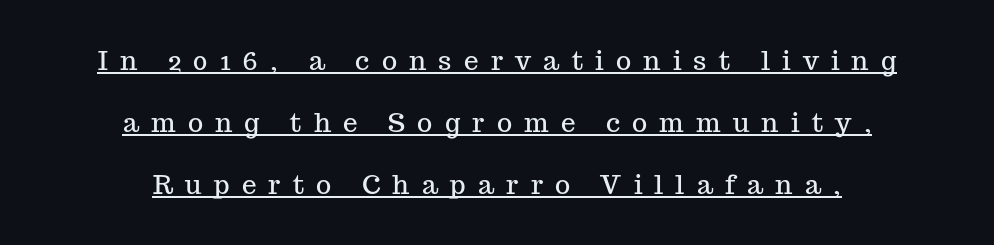
The vertical gap from one line to the next is large. Horizontal alignment here is central, giving a formal, balanced look. Every word sits above its own underline. Each word looks stretched out because of the extra space between its letters.
